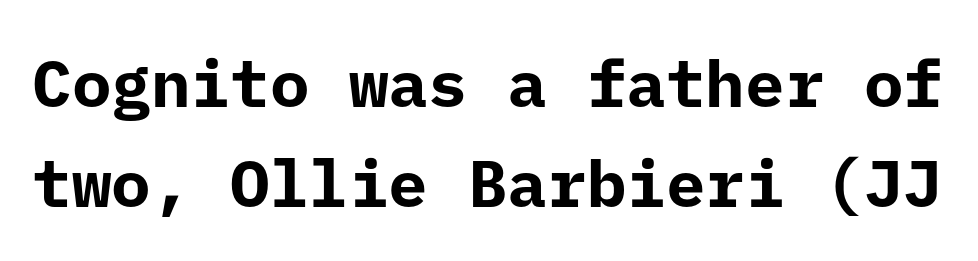
The image shows 66 px bold sans-serif type, upright; set normal line spacing (1.51x), normal letter spacing, not underlined; low stroke contrast and a medium x-height.
